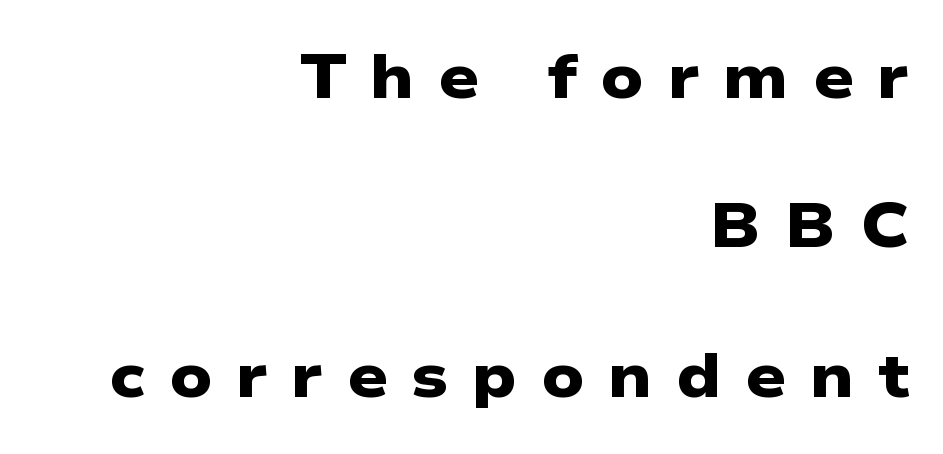
Q: Is the text bold? A: Yes.
Q: Is the typeface a serif or a sans-serif typeface? A: Sans-serif.
Q: Is the text underlined? A: No.
Q: How is the paragraph aligned? A: Right-aligned.
Q: Is the spacing between letters normal or unusually wide? A: Unusually wide.
Q: Is the spacing between lines tight, normal or loose? A: Loose.
Q: Width (condensed, normal, or wide)? A: Wide.
Q: Stroke contrast? A: Low.
Q: x-height? A: Medium.
Q: Monospaced? A: No.
